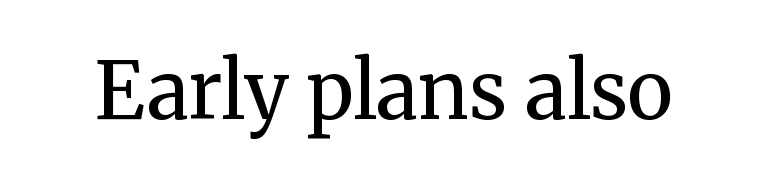
Q: Is the text bold? A: No.
Q: Is the text italic (slanted)? A: No, it is upright.
Q: Is the typeface a serif or a sans-serif typeface? A: Serif.
Q: Is the text underlined? A: No.
Q: Is the spacing between letters normal or unusually wide? A: Normal.
Q: Width (condensed, normal, or wide)? A: Normal.
Q: Stroke contrast? A: Medium.
Q: x-height? A: Medium.
Q: Monospaced? A: No.
